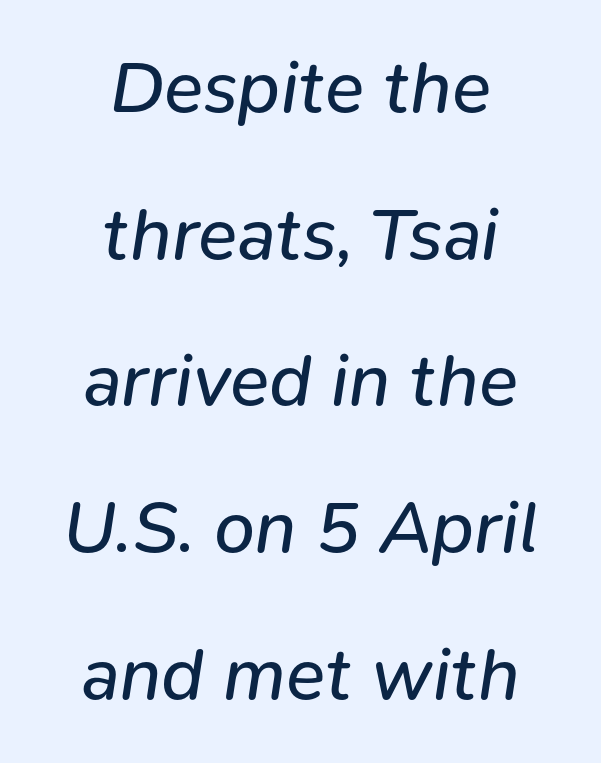
The image shows 73 px regular-weight type, italic (leaning right); set centered, loose line spacing (2.01x), normal letter spacing, not underlined; low stroke contrast and a medium x-height.
